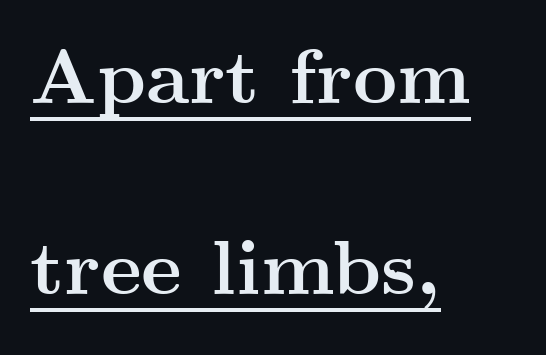
The image shows 77 px semibold, wide serif type, upright; set left-aligned, loose line spacing (2.48x), normal letter spacing, underlined; medium stroke contrast and a small x-height.
